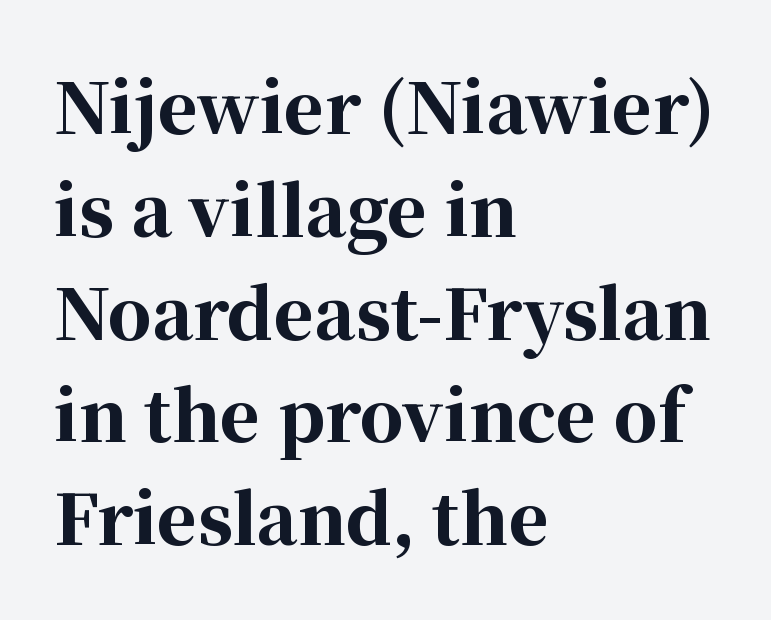
Underline: absent. Short and long lines alike share a common starting point at left. Does the leading feel generous? No, just average. The rendering uses natural spacing where letterforms have individual widths. Does the type have serifs? Yes, each stem ends in a small foot.
